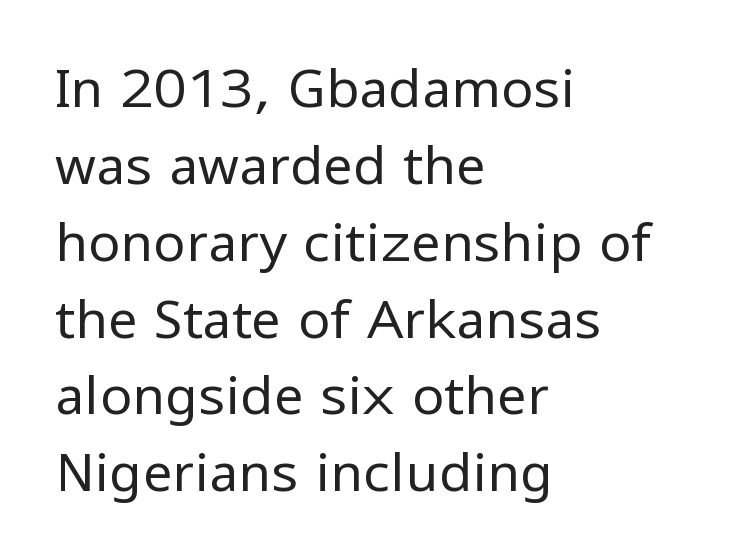
{"serif": "no", "italic": "no", "bold": "no", "weight": "regular", "width": "normal", "stroke_contrast": "low", "x_height": "medium", "monospaced": "no", "underline": "no", "align": "left", "line_spacing": "normal", "line_spacing_ratio": 1.45, "letter_spacing": "normal", "letter_spacing_em": 0.0, "glyph_px": 53}
